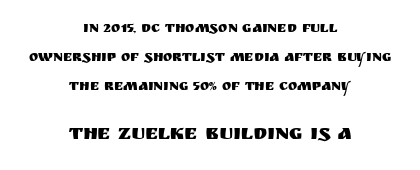
The designer dialed line spacing up above the default. The string is rendered with underlining switched off. A centered setting, common on invitations and titles, is used for this passage. Characters follow at the spacing the type designer built in.
